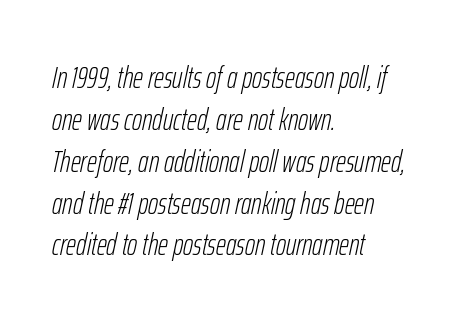
Q: Is the text bold? A: No.
Q: Is the text italic (slanted)? A: Yes, it leans right by about 12 degrees.
Q: Is the text underlined? A: No.
Q: How is the paragraph aligned? A: Left-aligned.
Q: Is the spacing between letters normal or unusually wide? A: Normal.
Q: Is the spacing between lines tight, normal or loose? A: Normal.
Q: Width (condensed, normal, or wide)? A: Condensed.
Q: Stroke contrast? A: Low.
Q: x-height? A: Medium.
Q: Monospaced? A: No.
